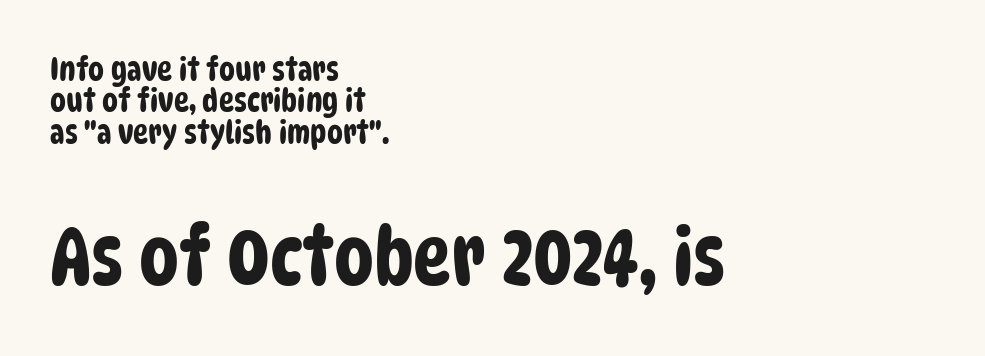
The image shows 80 px condensed sans-serif type; set left-aligned, tight line spacing (0.98x), normal letter spacing, not underlined; the second (bottom) block is 2.5x larger; low stroke contrast and a large x-height.
